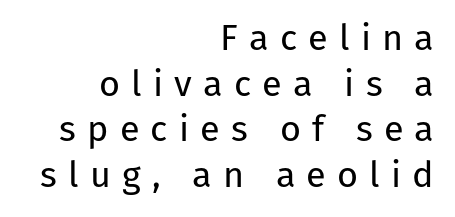
Stems here are at most as thick as an everyday book face. Honestly, the letter spacing is so wide it's the main thing you notice. Unlike italic type, these characters show no tilt at all. Has an underline been added? It has not. The setting favours the right margin, as signatures and pull-quotes sometimes do. How would I describe the line gaps? Plain and ordinary.
